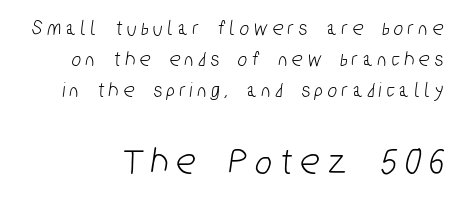
Letters rest on an invisible, unmarked baseline. Vertical spacing — default. Visually, the bottom section dominates because its glyphs are scaled up. Do the characters align in a grid? No, the font is proportional. Font category for this specimen: sans-serif.
